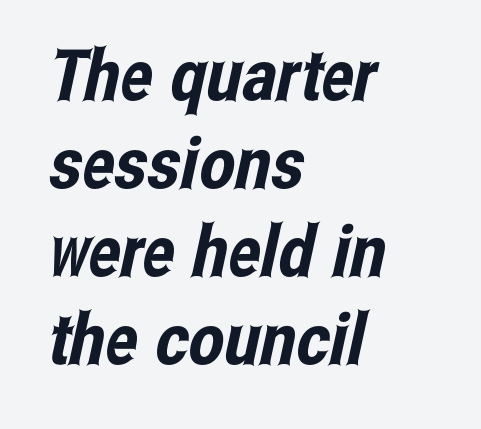
The glyphs in this specimen are sans serif. Clear beneath every line of the passage. Character widths vary here, with narrow letters taking less room than wide ones. Horizontally, the lines are justified to the leading edge only.
